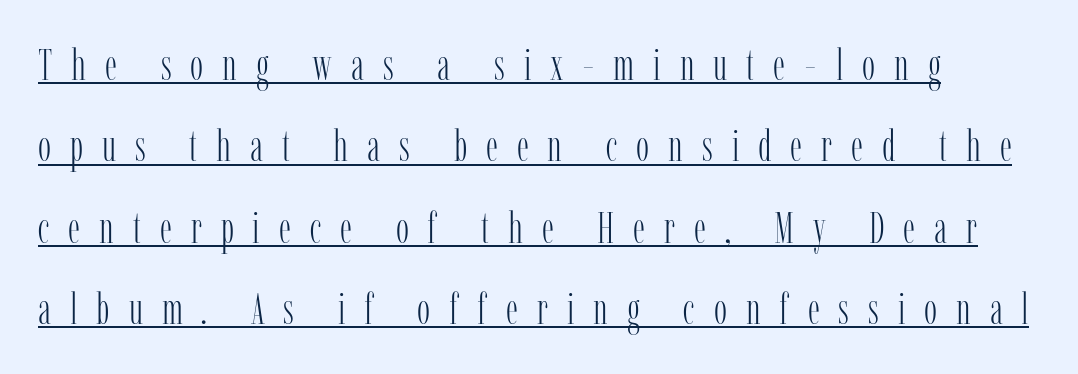
The image shows 44 px light, condensed serif type, upright; set line spacing 1.85x, unusually wide letter spacing (+0.43 em), underlined; low stroke contrast and a medium x-height.
